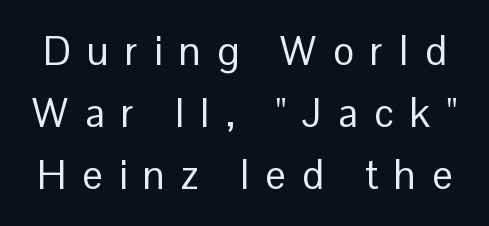
The image shows 40 px regular-weight sans-serif type, upright; set normal line spacing (1.55x), unusually wide letter spacing (+0.41 em), not underlined; low stroke contrast and a medium x-height.
